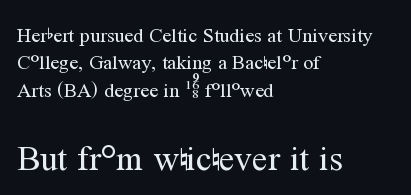
Q: Is the text bold? A: No.
Q: Is the text italic (slanted)? A: No, it is upright.
Q: Is the typeface a serif or a sans-serif typeface? A: Serif.
Q: Is the text underlined? A: No.
Q: How is the paragraph aligned? A: Left-aligned.
Q: Is the spacing between letters normal or unusually wide? A: Normal.
Q: Is the spacing between lines tight, normal or loose? A: Normal.
Q: Which block of text is set in a larger size, the first (top) or the second (bottom)? A: The second (bottom) one.
Q: Width (condensed, normal, or wide)? A: Normal.
Q: Stroke contrast? A: Medium.
Q: x-height? A: Medium.
Q: Monospaced? A: No.
